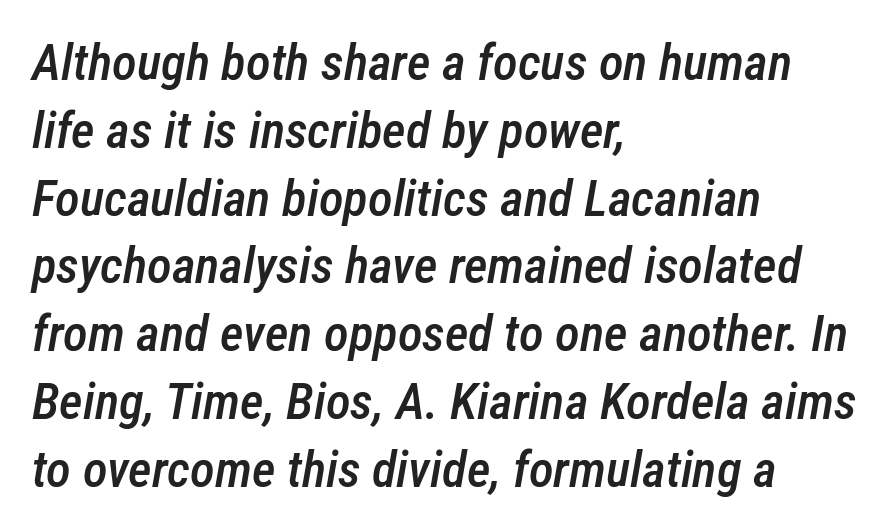
How heavy is the stroke? Medium-heavy — a semibold, shy of bold. Students, note that the glyphs here touch the page at normal intervals. This rendering uses left alignment, leaving the right contour irregular. Note the varied advance widths — an 'i' is clearly narrower than an 'm'. The rows are spaced the way most documents space them. Slanted lettering throughout.
